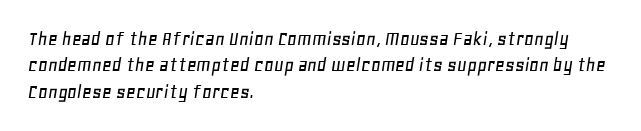
The image shows 21 px text type, italic (leaning right); set left-aligned, normal line spacing (1.26x), normal letter spacing, not underlined.
